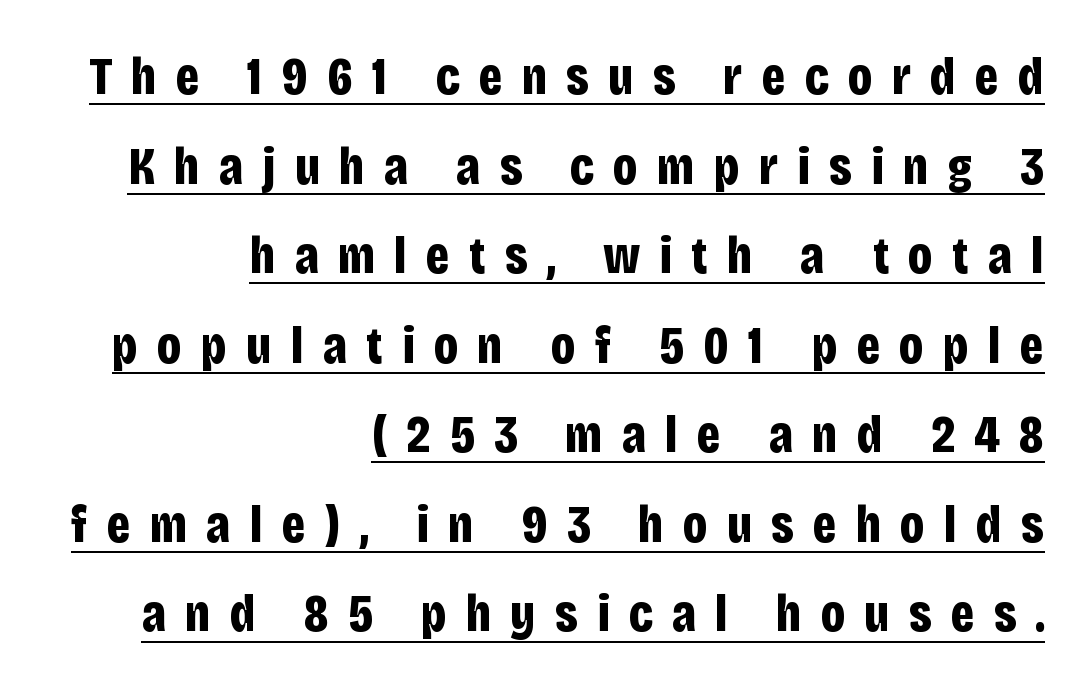
Q: Is the text bold? A: Yes.
Q: Is the text italic (slanted)? A: No, it is upright.
Q: Is the typeface a serif or a sans-serif typeface? A: Sans-serif.
Q: Is the text underlined? A: Yes.
Q: How is the paragraph aligned? A: Right-aligned.
Q: Is the spacing between letters normal or unusually wide? A: Unusually wide.
Q: Is the spacing between lines tight, normal or loose? A: Normal.
Q: Width (condensed, normal, or wide)? A: Condensed.
Q: Stroke contrast? A: Low.
Q: x-height? A: Large.
Q: Monospaced? A: No.
